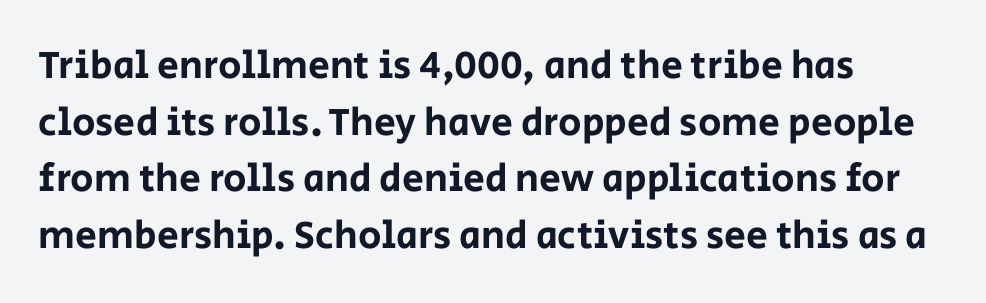
{"serif": "no", "italic": "no", "width": "normal", "stroke_contrast": "low", "x_height": "large", "monospaced": "no", "underline": "no", "align": "left", "line_spacing": "normal", "line_spacing_ratio": 1.45, "letter_spacing": "normal", "letter_spacing_em": 0.0, "glyph_px": 39}
